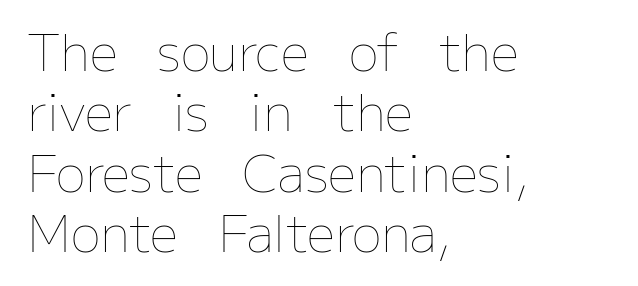
{"italic": "no", "bold": "no", "weight": "thin", "width": "normal", "stroke_contrast": "low", "x_height": "medium", "monospaced": "no", "underline": "no", "align": "left", "line_spacing_ratio": 1.21, "letter_spacing": "normal", "letter_spacing_em": 0.0, "glyph_px": 50}
